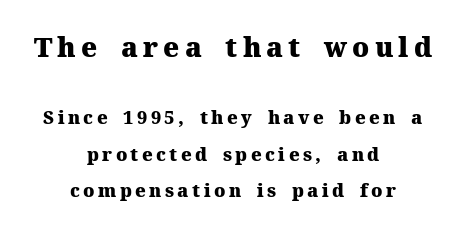
Leading: increased. Words float on clear page, feet unadorned. The block sitting higher on the canvas is the one with enlarged characters. What weight is shown? A full bold with thick strokes.
